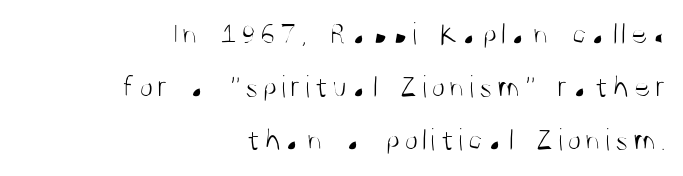
The image shows 32 px light, condensed sans-serif type, upright; set right-aligned, normal line spacing (1.66x), not underlined; medium stroke contrast and a large x-height.
